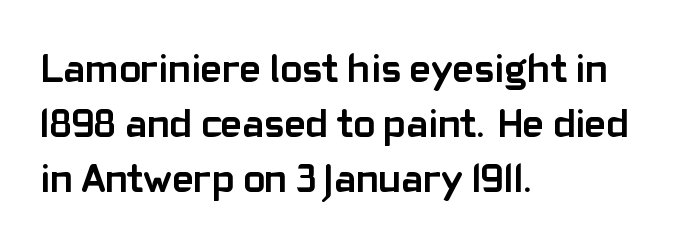
{"serif": "no", "italic": "no", "bold": "yes", "weight": "semibold", "width": "normal", "stroke_contrast": "low", "x_height": "medium", "monospaced": "no", "underline": "no", "align": "left", "line_spacing": "normal", "line_spacing_ratio": 1.34, "letter_spacing": "normal", "letter_spacing_em": 0.0, "glyph_px": 41}
